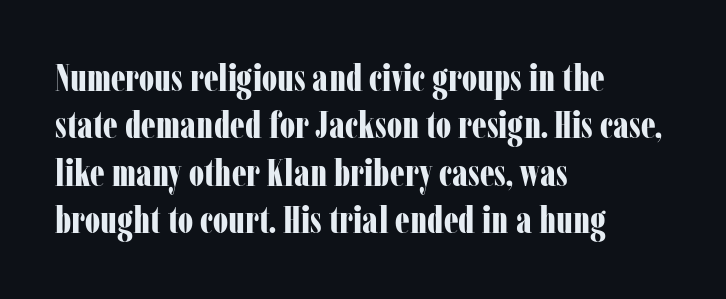
Q: Is the text bold? A: Yes.
Q: Is the text italic (slanted)? A: No, it is upright.
Q: Is the typeface a serif or a sans-serif typeface? A: Serif.
Q: Is the text underlined? A: No.
Q: How is the paragraph aligned? A: Left-aligned.
Q: Is the spacing between letters normal or unusually wide? A: Normal.
Q: Is the spacing between lines tight, normal or loose? A: Normal.
Q: Width (condensed, normal, or wide)? A: Condensed.
Q: Stroke contrast? A: Low.
Q: x-height? A: Medium.
Q: Monospaced? A: No.
